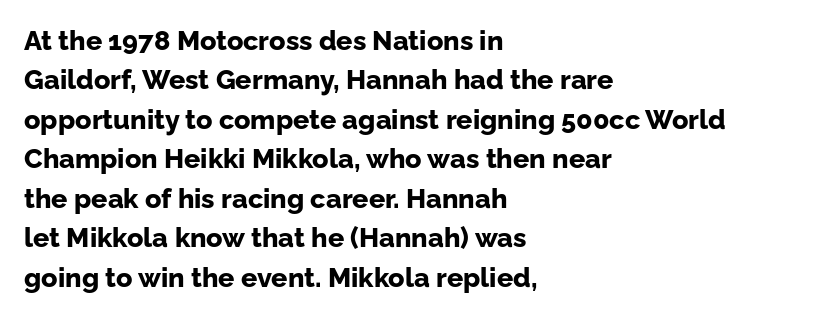
The line texture is even and compact thanks to regular tracking. Notice how the passage keeps a crisp vertical edge on the left only. Rendered with straight, roman letterforms. A bare baseline throughout the passage. One glance says typical: line gaps are just what's usual.
